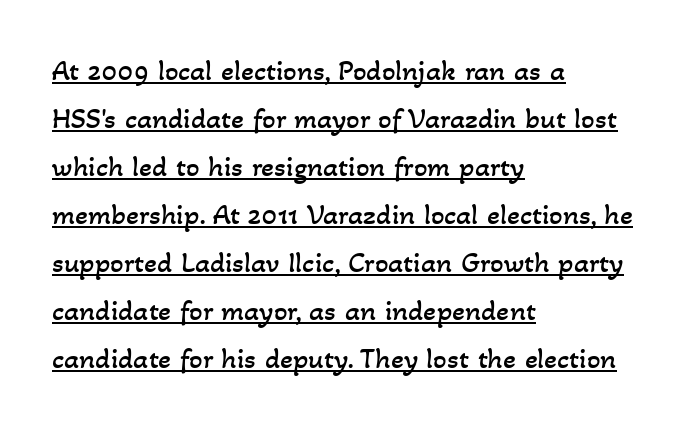
{"bold": "no", "weight": "regular", "width": "normal", "stroke_contrast": "low", "x_height": "small", "monospaced": "no", "underline": "yes", "align": "left", "line_spacing": "normal", "line_spacing_ratio": 1.6, "letter_spacing": "normal", "letter_spacing_em": 0.0, "glyph_px": 30}
